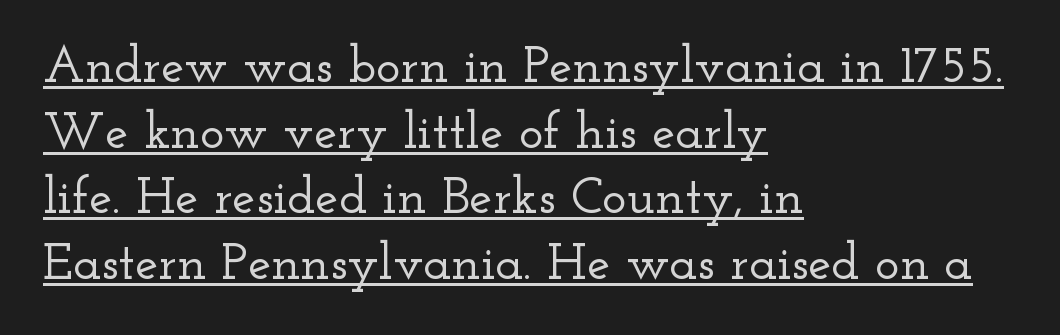
Inter-character spacing is left at the font's built-in metrics. Does the copy run flush right? No — it runs flush left. The letters advance in unequal steps, a hallmark of proportional type. What decoration does the sample have? An underline.
